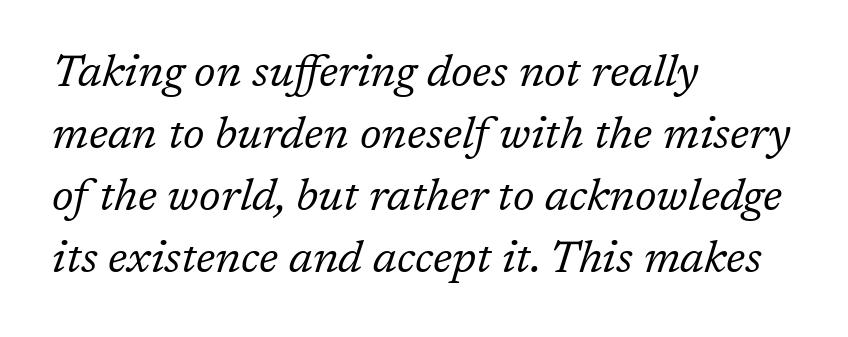
{"serif": "yes", "italic": "yes", "lean": "right", "slant_degrees": 17, "bold": "no", "weight": "regular", "width": "normal", "stroke_contrast": "low", "x_height": "medium", "monospaced": "no", "underline": "no", "align": "left", "line_spacing": "normal", "line_spacing_ratio": 1.38, "letter_spacing": "normal", "letter_spacing_em": 0.0, "glyph_px": 45}
